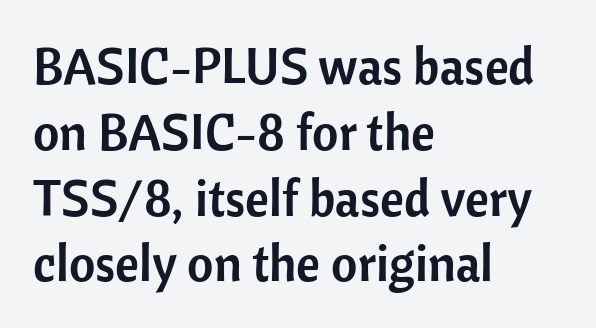
The image shows 51 px sans-serif type, upright; set left-aligned, normal line spacing (1.29x), normal letter spacing, not underlined; low stroke contrast and a medium x-height.
